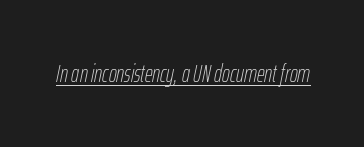
The image shows 24 px text type, italic (leaning right); set normal letter spacing, underlined.
